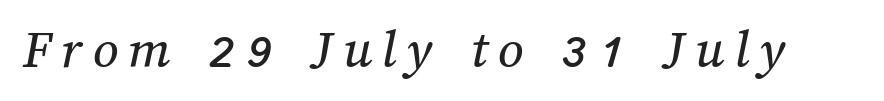
Q: Is the text underlined? A: No.
Q: Width (condensed, normal, or wide)? A: Normal.
Q: Stroke contrast? A: Medium.
Q: x-height? A: Medium.
Q: Monospaced? A: No.
